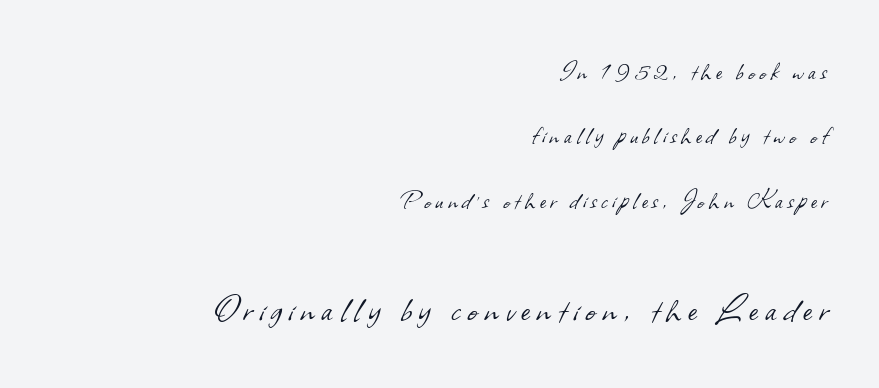
The lines in this sample share a right terminus and differ only in where they begin. Font category for this specimen: sans-serif. Has an underline been added? It has not. Does the bottom block carry the larger type? Yes, it does. The face looks like a standard text weight, possibly lighter.
